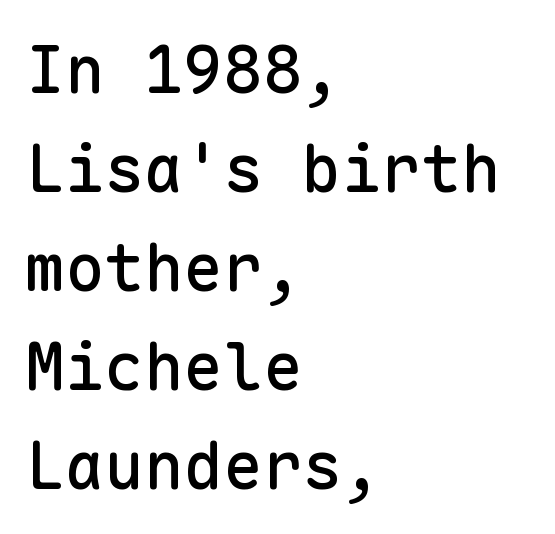
Does extra space separate the letters? No, they use regular spacing. Looks like terminal output: every glyph gets an equal slot. One glance says typical: line gaps are just what's usual. Descender tails drop into unmarked territory.
